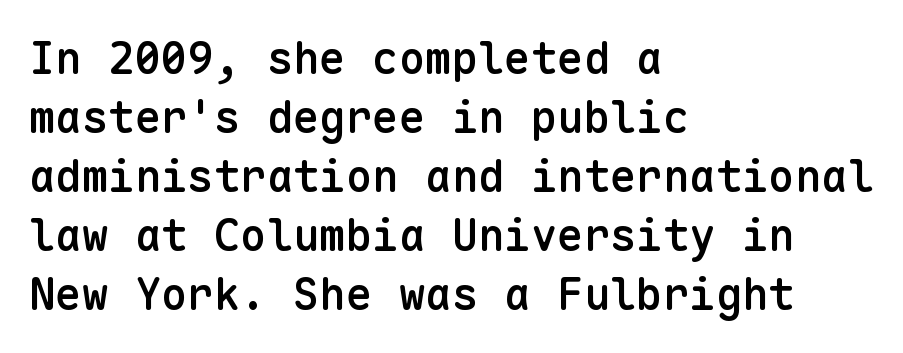
The image shows 44 px semibold sans-serif type, upright, monospaced; set left-aligned, normal line spacing (1.34x), normal letter spacing, not underlined; low stroke contrast and a medium x-height.
